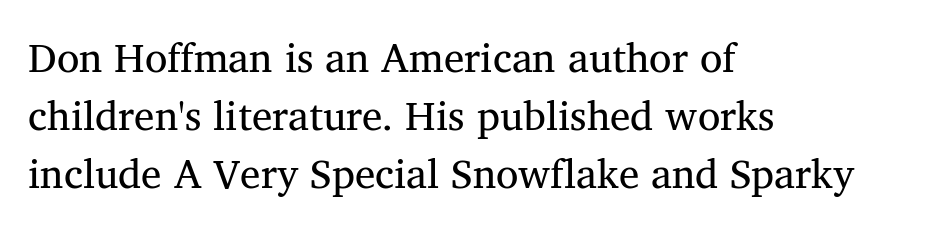
Q: Is the text bold? A: No.
Q: Is the typeface a serif or a sans-serif typeface? A: Serif.
Q: Is the text underlined? A: No.
Q: How is the paragraph aligned? A: Left-aligned.
Q: Is the spacing between letters normal or unusually wide? A: Normal.
Q: Is the spacing between lines tight, normal or loose? A: Normal.
Q: Width (condensed, normal, or wide)? A: Normal.
Q: Stroke contrast? A: Medium.
Q: x-height? A: Medium.
Q: Monospaced? A: No.
